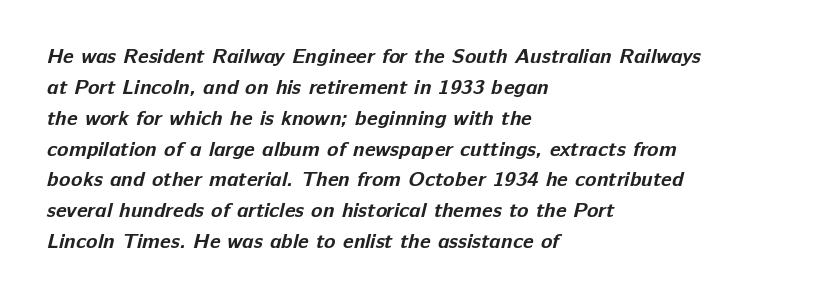
Does the weight exceed regular? Yes, all the way to bold. The gaps between neighbouring characters are ordinary and unremarkable. This rendering uses left alignment, leaving the right contour irregular. The space directly below the letters is spotless.
